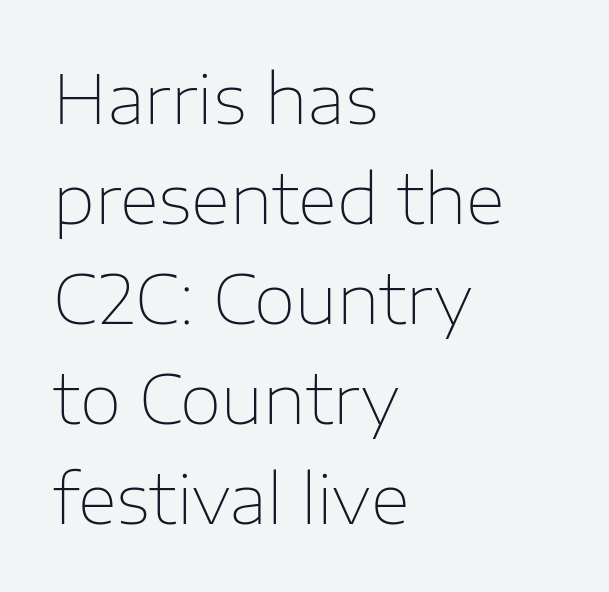
The image shows 68 px thin sans-serif type, upright; set left-aligned, normal line spacing (1.47x), normal letter spacing, not underlined; low stroke contrast and a medium x-height.
